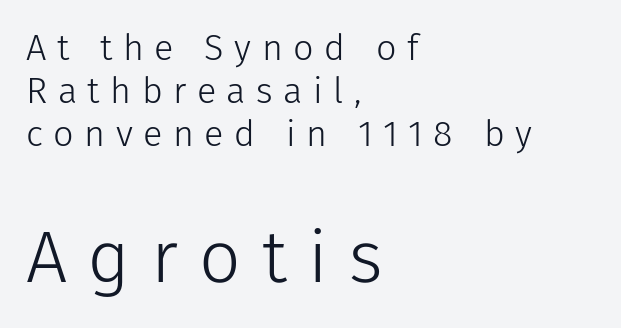
{"serif": "no", "italic": "no", "bold": "no", "weight": "light", "width": "normal", "stroke_contrast": "low", "x_height": "medium", "monospaced": "no", "underline": "no", "align": "left", "line_spacing_ratio": 1.19, "letter_spacing": "wide", "letter_spacing_em": 0.29, "larger_block": "second", "size_ratio": 2.03, "glyph_px": 73}
